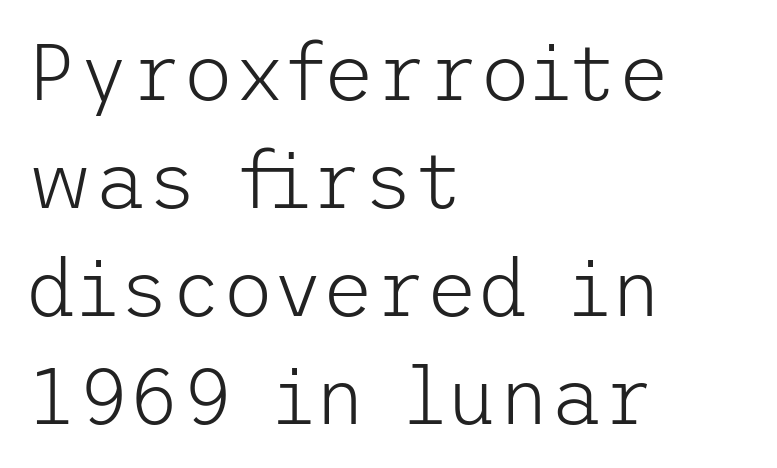
The rendering anchors every line to the left-hand side. No chunkiness to these letters — they're not bold. When letters stand straight like this, we call the style roman or upright. Leading matches the norm, producing a regular column. Has an underline been added? It has not. This rendering employs a face without finishing strokes, i.e., a sans-serif.
